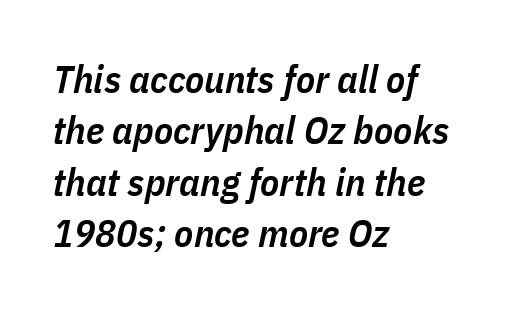
The image shows 39 px semibold, condensed type, italic (leaning right); set left-aligned, normal line spacing (1.32x), normal letter spacing, not underlined; low stroke contrast and a medium x-height.
